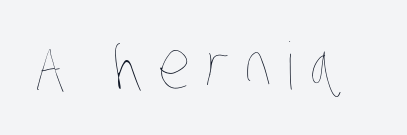
{"bold": "no", "weight": "thin", "width": "condensed", "stroke_contrast": "low", "x_height": "large", "monospaced": "no", "underline": "no", "letter_spacing": "wide", "letter_spacing_em": 0.23, "glyph_px": 65}
